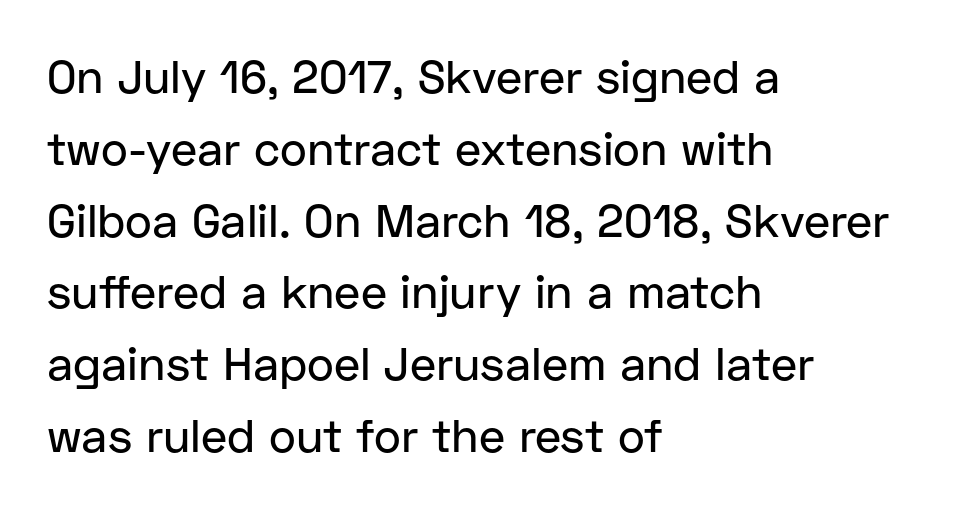
{"serif": "no", "italic": "no", "width": "normal", "stroke_contrast": "low", "x_height": "medium", "monospaced": "no", "underline": "no", "align": "left", "line_spacing": "normal", "line_spacing_ratio": 1.56, "letter_spacing": "normal", "letter_spacing_em": 0.0, "glyph_px": 46}
